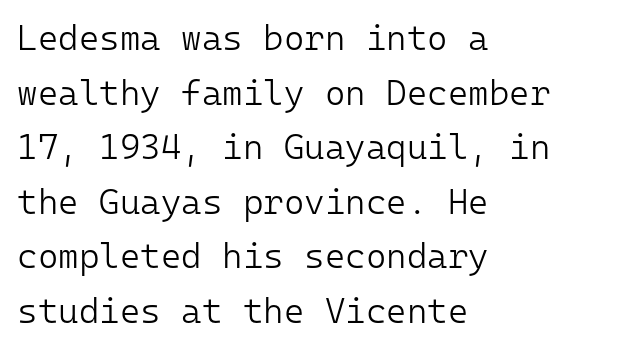
The image shows 35 px light sans-serif type, upright, monospaced; set left-aligned, normal line spacing (1.56x), normal letter spacing, not underlined; low stroke contrast and a medium x-height.
